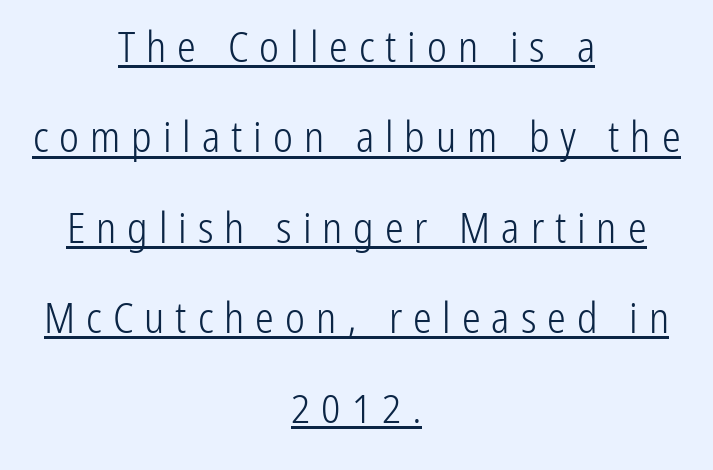
The image shows 42 px light, condensed sans-serif type, upright; set centered, loose line spacing (2.15x), unusually wide letter spacing (+0.26 em), underlined; low stroke contrast and a medium x-height.
